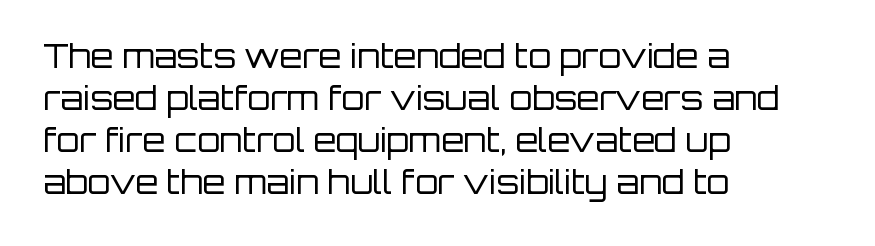
The image shows 33 px regular-weight sans-serif type, upright; set left-aligned, normal line spacing (1.27x), normal letter spacing, not underlined; low stroke contrast and a large x-height.
